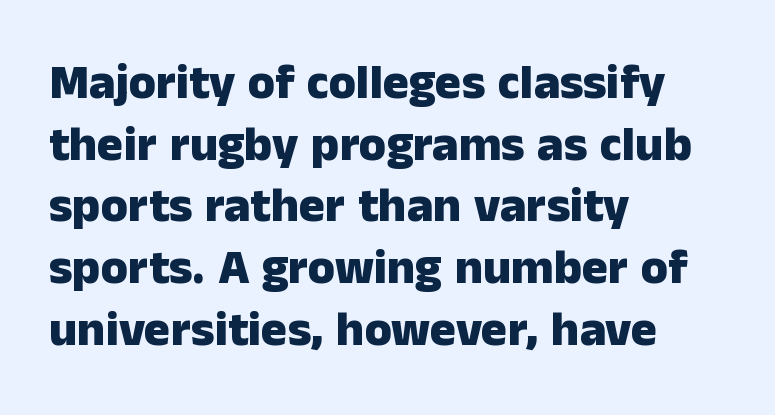
{"serif": "no", "italic": "no", "bold": "yes", "weight": "heavy", "width": "normal", "stroke_contrast": "low", "x_height": "medium", "monospaced": "no", "underline": "no", "align": "left", "line_spacing": "normal", "line_spacing_ratio": 1.26, "letter_spacing": "normal", "letter_spacing_em": 0.0, "glyph_px": 49}
